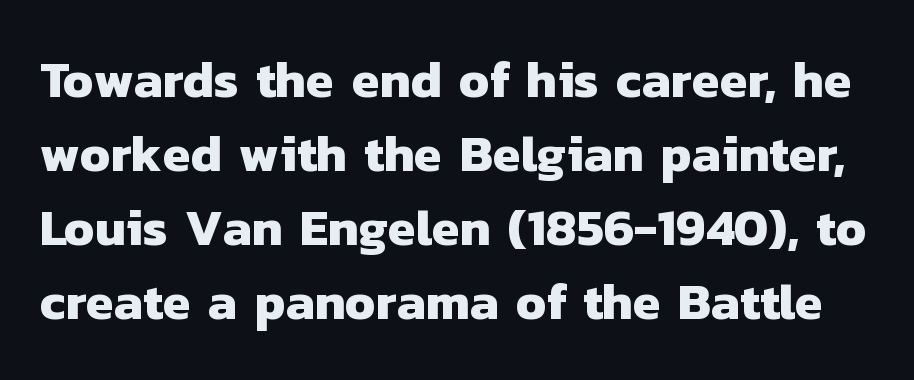
{"serif": "no", "bold": "yes", "weight": "heavy", "width": "normal", "stroke_contrast": "low", "x_height": "medium", "monospaced": "no", "underline": "no", "line_spacing": "normal", "line_spacing_ratio": 1.45, "letter_spacing": "normal", "letter_spacing_em": 0.0, "glyph_px": 51}
